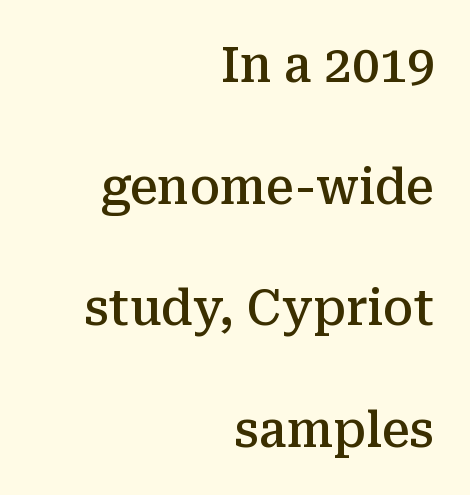
Q: Is the text bold? A: Semi-bold.
Q: Is the text italic (slanted)? A: No, it is upright.
Q: Is the typeface a serif or a sans-serif typeface? A: Serif.
Q: Is the text underlined? A: No.
Q: How is the paragraph aligned? A: Right-aligned.
Q: Is the spacing between letters normal or unusually wide? A: Normal.
Q: Is the spacing between lines tight, normal or loose? A: Loose.
Q: Width (condensed, normal, or wide)? A: Normal.
Q: Stroke contrast? A: Medium.
Q: x-height? A: Medium.
Q: Monospaced? A: No.
